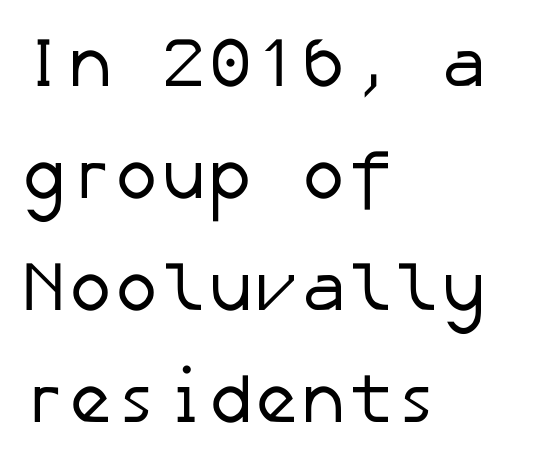
{"serif": "no", "bold": "no", "weight": "regular", "width": "normal", "stroke_contrast": "low", "x_height": "medium", "underline": "no", "align": "left", "line_spacing": "normal", "line_spacing_ratio": 1.6, "letter_spacing": "normal", "letter_spacing_em": 0.0, "glyph_px": 70}
